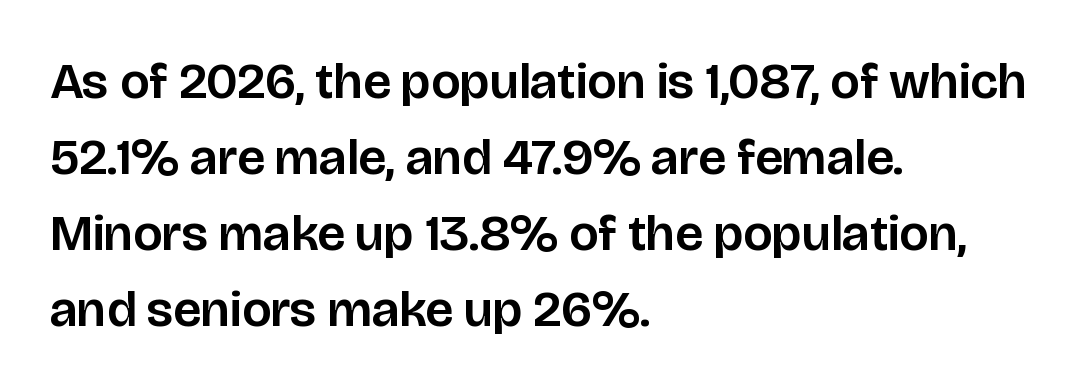
Q: Is the text italic (slanted)? A: No, it is upright.
Q: Is the typeface a serif or a sans-serif typeface? A: Sans-serif.
Q: Is the text underlined? A: No.
Q: How is the paragraph aligned? A: Left-aligned.
Q: Is the spacing between letters normal or unusually wide? A: Normal.
Q: Is the spacing between lines tight, normal or loose? A: Normal.
Q: Width (condensed, normal, or wide)? A: Normal.
Q: Stroke contrast? A: Low.
Q: x-height? A: Large.
Q: Monospaced? A: No.
